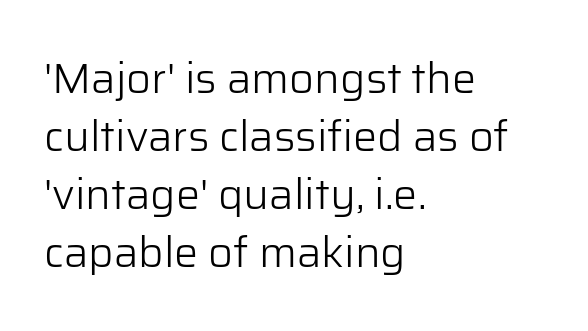
The image shows 43 px light sans-serif type, upright; set left-aligned, normal line spacing (1.35x), normal letter spacing, not underlined; low stroke contrast and a medium x-height.
